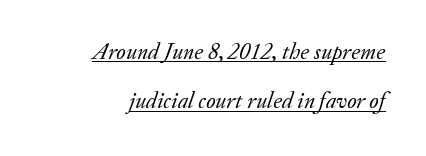
The image shows 23 px text type, italic (leaning right); set loose line spacing (2.15x), normal letter spacing, underlined.
